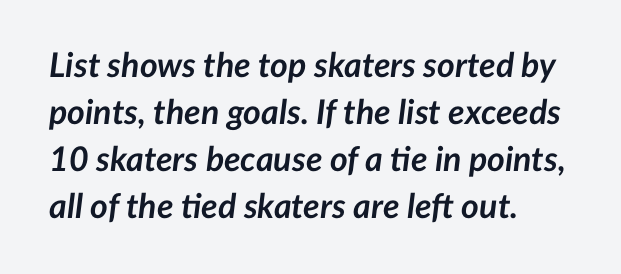
Q: Is the text bold? A: Yes.
Q: Is the text italic (slanted)? A: Yes, it leans right by about 7 degrees.
Q: Is the text underlined? A: No.
Q: How is the paragraph aligned? A: Left-aligned.
Q: Is the spacing between letters normal or unusually wide? A: Normal.
Q: Is the spacing between lines tight, normal or loose? A: Normal.
Q: Width (condensed, normal, or wide)? A: Normal.
Q: Stroke contrast? A: Low.
Q: x-height? A: Medium.
Q: Monospaced? A: No.
